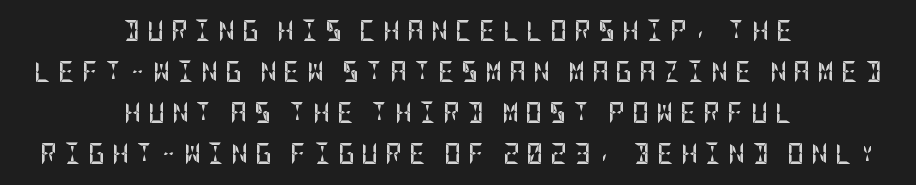
Q: Is the text bold? A: Yes.
Q: Is the text italic (slanted)? A: No, it is upright.
Q: Is the text underlined? A: No.
Q: How is the paragraph aligned? A: Centered.
Q: Is the spacing between letters normal or unusually wide? A: Unusually wide.
Q: Is the spacing between lines tight, normal or loose? A: Loose.
